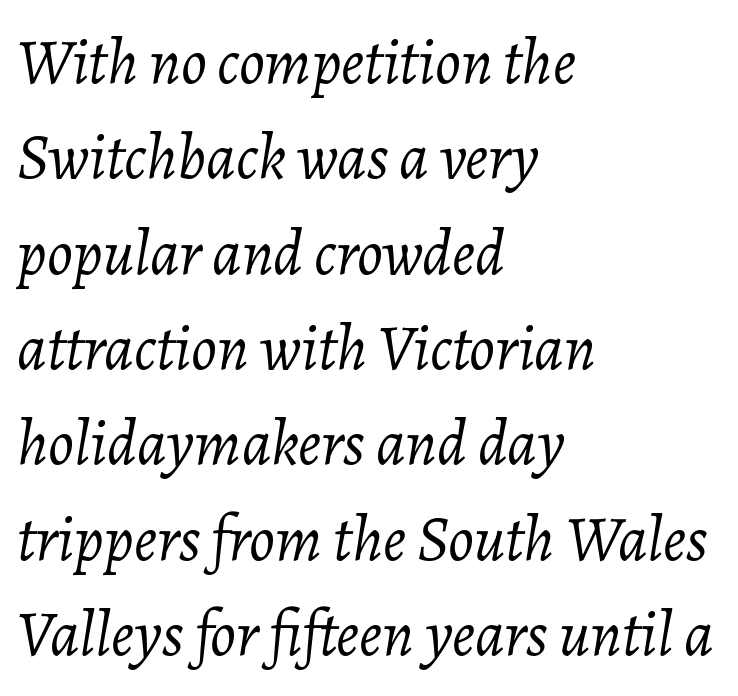
The text carries the slant typical of an italic or oblique font. This sample uses plain, unmodified letter spacing. Weight: in the light-to-regular range. A typesetter would call this proportional, since set widths differ per character.
